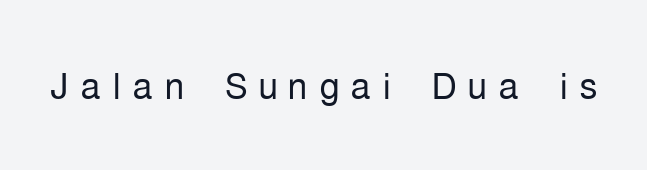
Q: Is the text bold? A: No.
Q: Is the text italic (slanted)? A: No, it is upright.
Q: Is the typeface a serif or a sans-serif typeface? A: Sans-serif.
Q: Is the text underlined? A: No.
Q: Is the spacing between letters normal or unusually wide? A: Unusually wide.
Q: Width (condensed, normal, or wide)? A: Condensed.
Q: Stroke contrast? A: Low.
Q: x-height? A: Medium.
Q: Monospaced? A: No.
